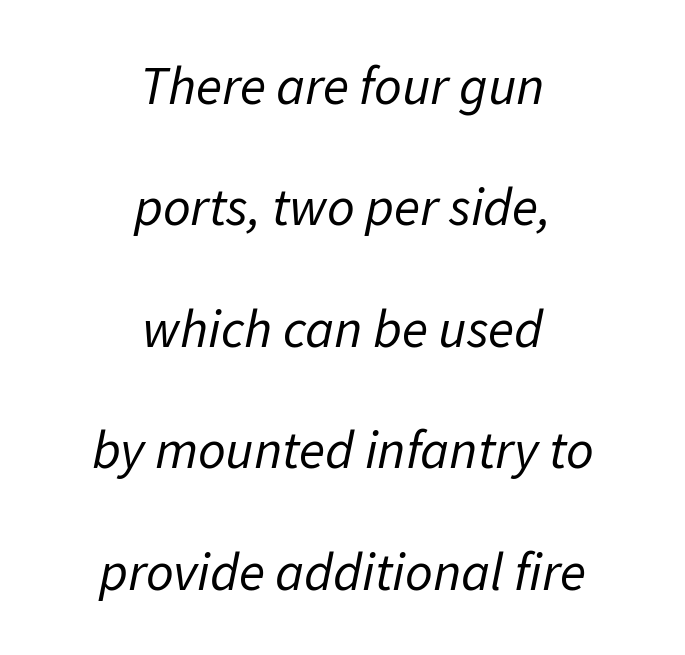
The image shows 54 px regular-weight type, italic (leaning right); set centered, loose line spacing (2.25x), normal letter spacing, not underlined; low stroke contrast and a medium x-height.
